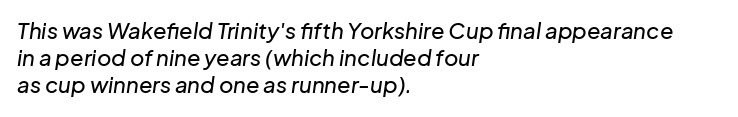
Posture: slanted. This sample is left-justified, so line endings fall wherever the words run out. Letter spacing: default. Check under the words: just untouched page.
